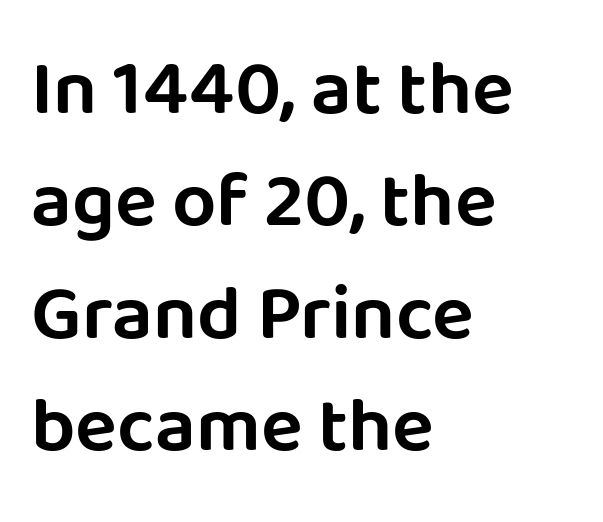
The image shows 78 px sans-serif type, upright; set left-aligned, normal line spacing (1.44x), normal letter spacing, not underlined; low stroke contrast and a large x-height.
